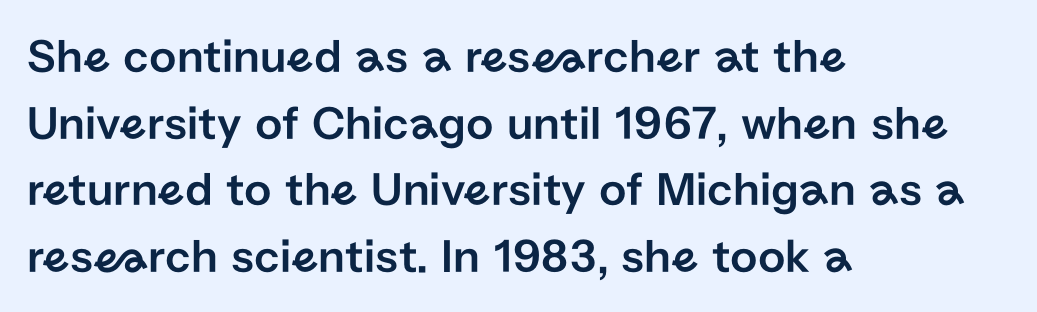
{"serif": "no", "italic": "no", "width": "normal", "stroke_contrast": "low", "x_height": "medium", "monospaced": "no", "underline": "no", "align": "left", "line_spacing": "normal", "line_spacing_ratio": 1.39, "letter_spacing": "normal", "letter_spacing_em": 0.0, "glyph_px": 48}
